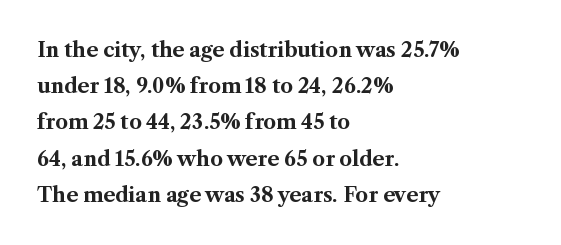
The image shows 20 px bold type, upright; set left-aligned, line spacing 1.81x, normal letter spacing, not underlined.
